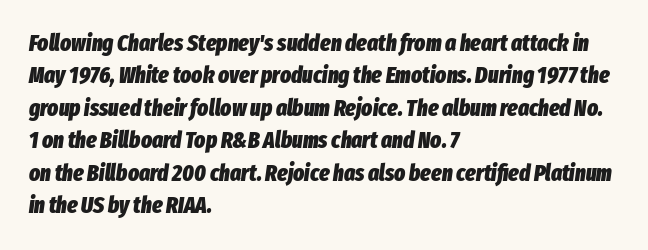
The image shows 23 px bold type, italic (leaning right); set left-aligned, normal line spacing (1.41x), normal letter spacing, not underlined.
